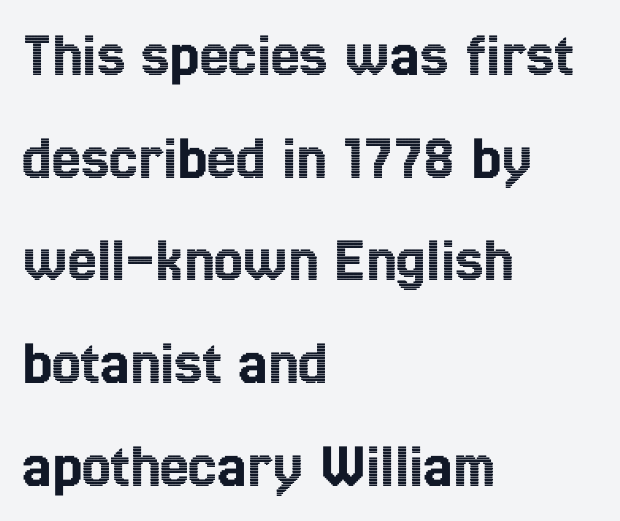
{"italic": "no", "width": "condensed", "x_height": "medium", "monospaced": "no", "underline": "no", "align": "left", "line_spacing": "normal", "line_spacing_ratio": 1.58, "letter_spacing": "normal", "letter_spacing_em": 0.0, "glyph_px": 65}
